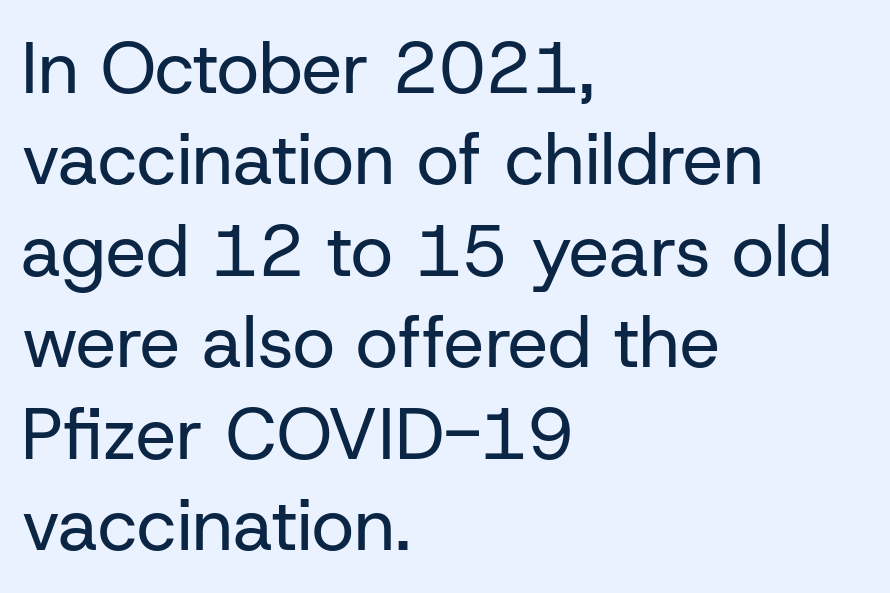
A typesetter would call this proportional, since set widths differ per character. The typesetting does not lean heavy: it is not bold. No extra tracking has been applied to these lines. A typesetter would label this face a sans. Alignment: flush left.
